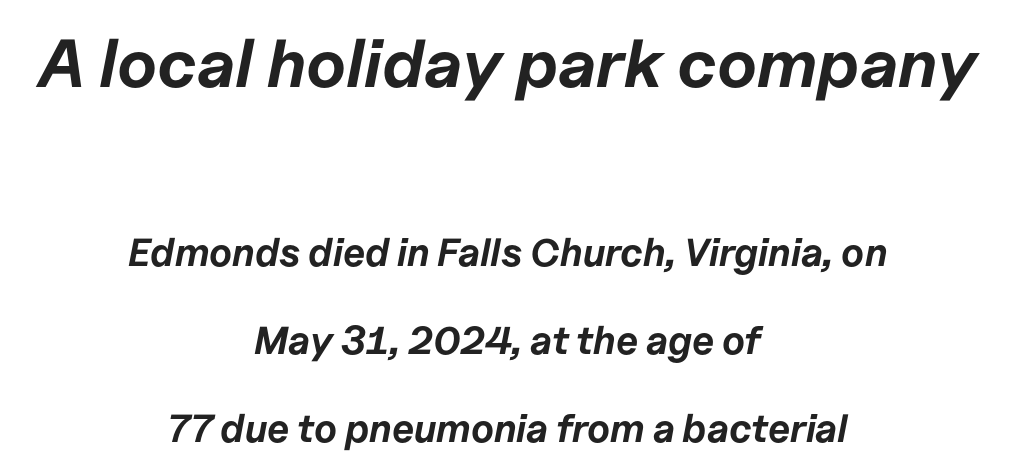
The image shows 68 px bold type, italic (leaning right); set centered, loose line spacing (2.25x), normal letter spacing, not underlined; the first (top) block is 1.74x larger; low stroke contrast and a medium x-height.
